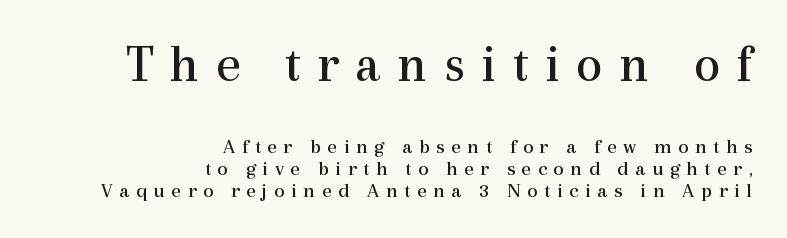
Q: Is the text bold? A: No.
Q: Is the text italic (slanted)? A: No, it is upright.
Q: Is the typeface a serif or a sans-serif typeface? A: Serif.
Q: Is the text underlined? A: No.
Q: How is the paragraph aligned? A: Right-aligned.
Q: Is the spacing between letters normal or unusually wide? A: Unusually wide.
Q: Is the spacing between lines tight, normal or loose? A: Tight.
Q: Which block of text is set in a larger size, the first (top) or the second (bottom)? A: The first (top) one.
Q: Width (condensed, normal, or wide)? A: Normal.
Q: x-height? A: Medium.
Q: Monospaced? A: No.
